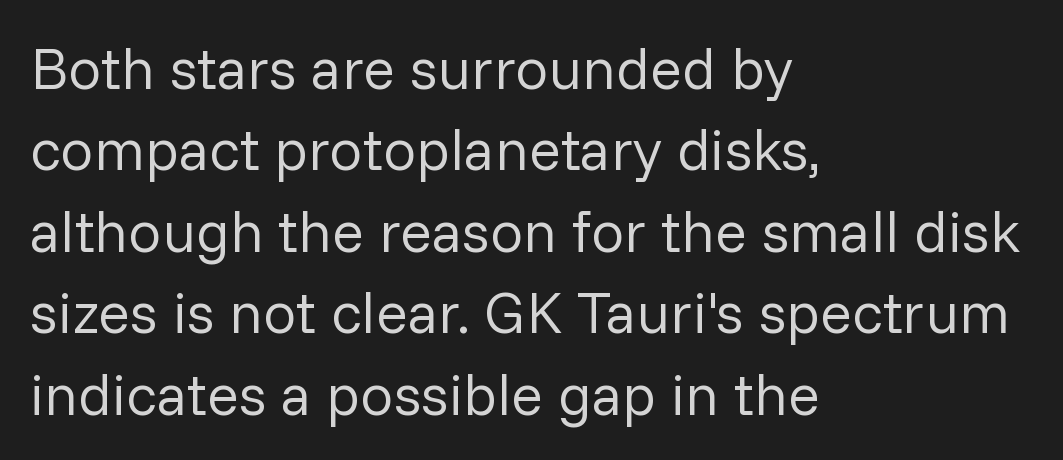
Q: Is the text bold? A: No.
Q: Is the text italic (slanted)? A: No, it is upright.
Q: Is the typeface a serif or a sans-serif typeface? A: Sans-serif.
Q: Is the text underlined? A: No.
Q: How is the paragraph aligned? A: Left-aligned.
Q: Is the spacing between letters normal or unusually wide? A: Normal.
Q: Is the spacing between lines tight, normal or loose? A: Normal.
Q: Width (condensed, normal, or wide)? A: Normal.
Q: Stroke contrast? A: Low.
Q: x-height? A: Medium.
Q: Monospaced? A: No.
